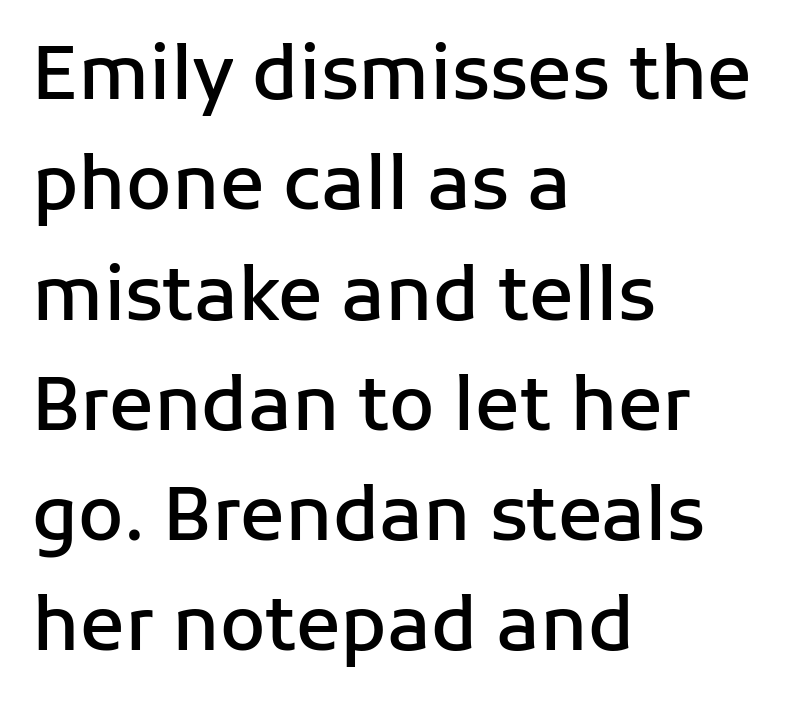
{"serif": "no", "italic": "no", "bold": "semi", "weight": "semibold", "width": "normal", "stroke_contrast": "low", "x_height": "medium", "monospaced": "no", "underline": "no", "align": "left", "line_spacing": "normal", "line_spacing_ratio": 1.49, "letter_spacing": "normal", "letter_spacing_em": 0.0, "glyph_px": 74}
